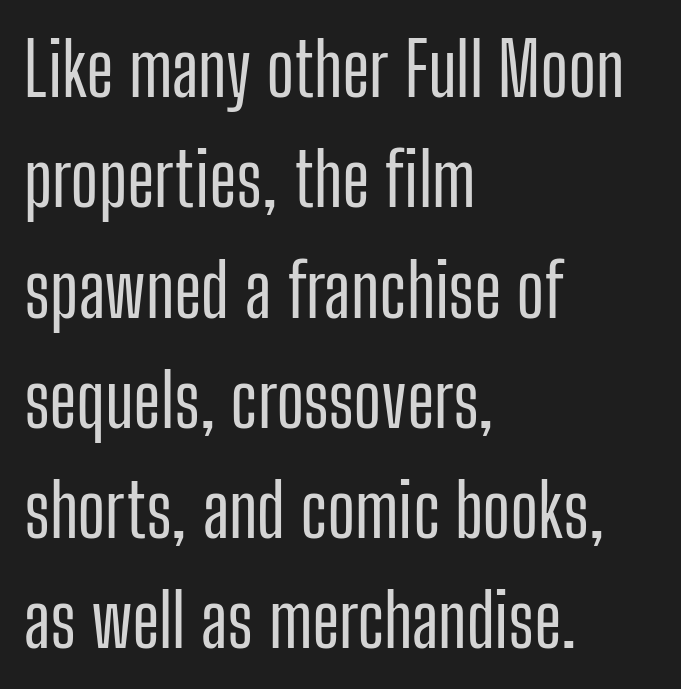
{"serif": "no", "italic": "no", "width": "condensed", "stroke_contrast": "low", "x_height": "medium", "monospaced": "no", "underline": "no", "align": "left", "line_spacing": "normal", "line_spacing_ratio": 1.49, "letter_spacing": "normal", "letter_spacing_em": 0.0, "glyph_px": 74}
